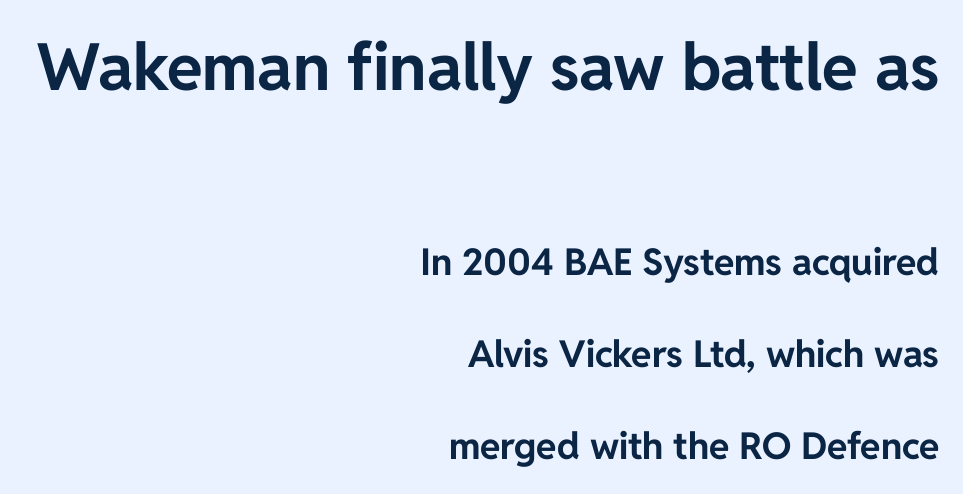
{"serif": "no", "italic": "no", "bold": "yes", "weight": "bold", "width": "normal", "stroke_contrast": "low", "x_height": "medium", "monospaced": "no", "underline": "no", "align": "right", "line_spacing": "loose", "line_spacing_ratio": 2.48, "letter_spacing": "normal", "letter_spacing_em": 0.0, "larger_block": "first", "size_ratio": 1.76, "glyph_px": 65}
